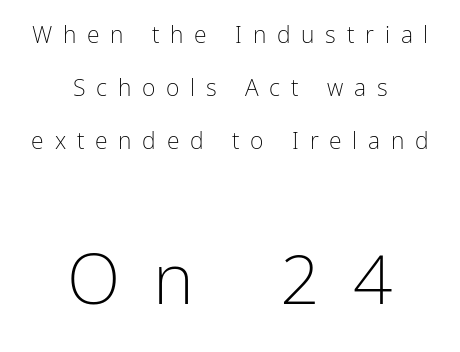
On a weight scale, this lands at 450 or below. The foot of each line stays bare and open. The later block is typeset at a bigger size than the earlier block. Looks like regular typesetting: each glyph gets only the width it needs.
